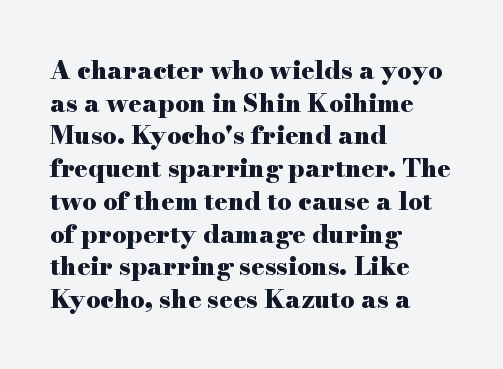
{"italic": "no", "bold": "yes", "underline": "no", "align": "left", "line_spacing": "normal", "line_spacing_ratio": 1.31, "letter_spacing": "normal", "letter_spacing_em": 0.0, "glyph_px": 25}
